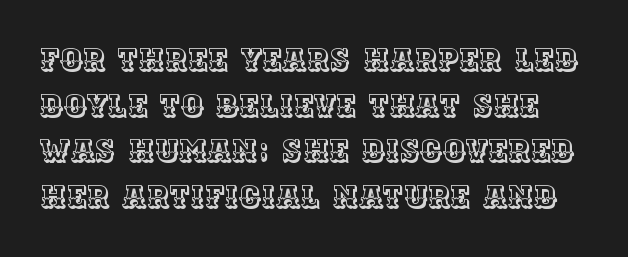
Q: Is the text italic (slanted)? A: No, it is upright.
Q: Is the text underlined? A: No.
Q: Is the spacing between letters normal or unusually wide? A: Normal.
Q: Is the spacing between lines tight, normal or loose? A: Normal.
Q: Width (condensed, normal, or wide)? A: Normal.
Q: x-height? A: Large.
Q: Monospaced? A: No.
